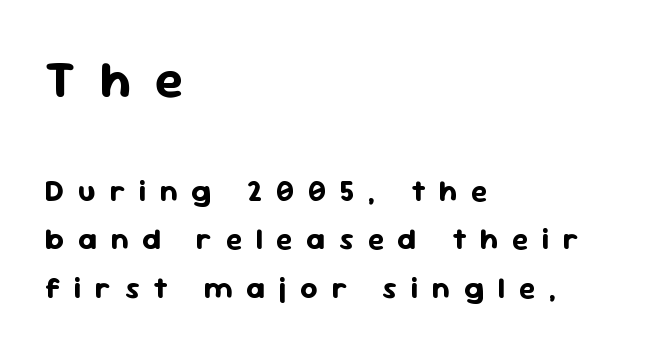
Q: Is the text bold? A: Yes.
Q: Is the text italic (slanted)? A: No, it is upright.
Q: Is the typeface a serif or a sans-serif typeface? A: Sans-serif.
Q: Is the text underlined? A: No.
Q: How is the paragraph aligned? A: Left-aligned.
Q: Is the spacing between letters normal or unusually wide? A: Unusually wide.
Q: Is the spacing between lines tight, normal or loose? A: Normal.
Q: Which block of text is set in a larger size, the first (top) or the second (bottom)? A: The first (top) one.
Q: Width (condensed, normal, or wide)? A: Normal.
Q: Stroke contrast? A: Low.
Q: x-height? A: Medium.
Q: Monospaced? A: No.
